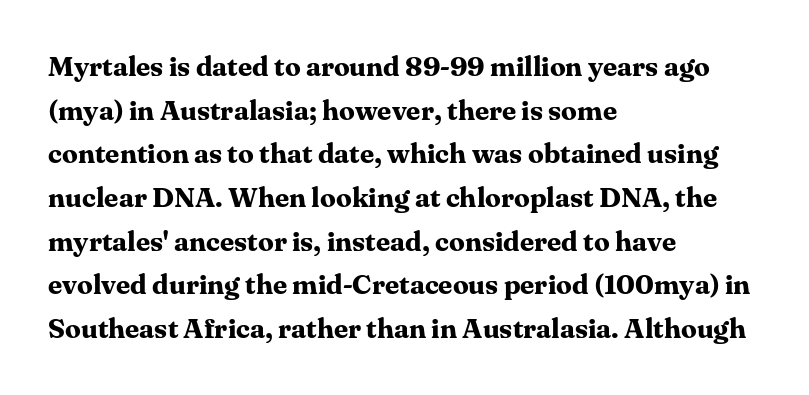
{"serif": "yes", "italic": "no", "bold": "yes", "weight": "bold", "width": "normal", "stroke_contrast": "medium", "x_height": "medium", "monospaced": "no", "underline": "no", "align": "left", "line_spacing": "normal", "line_spacing_ratio": 1.56, "letter_spacing": "normal", "letter_spacing_em": 0.0, "glyph_px": 28}
